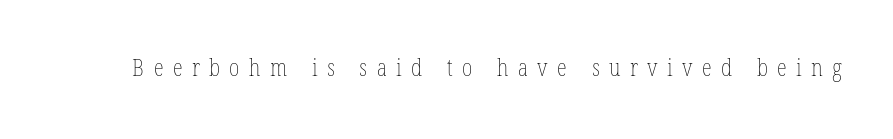
The image shows 23 px text type; set unusually wide letter spacing (+0.41 em), not underlined.
